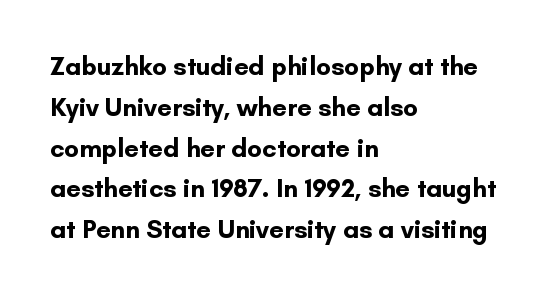
Q: Is the text bold? A: Yes.
Q: Is the text italic (slanted)? A: No, it is upright.
Q: Is the text underlined? A: No.
Q: How is the paragraph aligned? A: Left-aligned.
Q: Is the spacing between letters normal or unusually wide? A: Normal.
Q: Is the spacing between lines tight, normal or loose? A: Normal.
